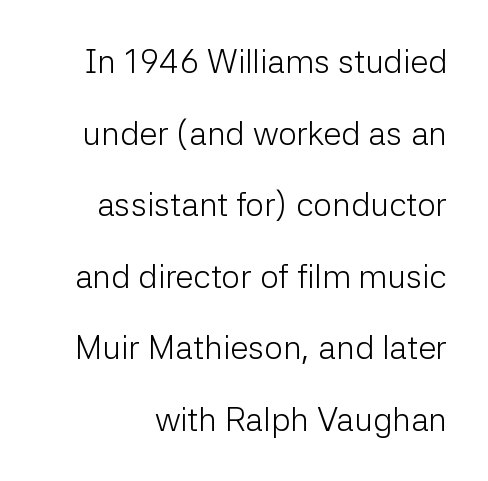
The leading is generous, giving the passage an open texture. Is the letter spacing exaggerated? No — it looks like the ordinary default. Spacing verdict: proportional, widths tailored to each character. Examine the stroke ends and you'll find no serifs. This is roman type, the default non-slanted kind.
